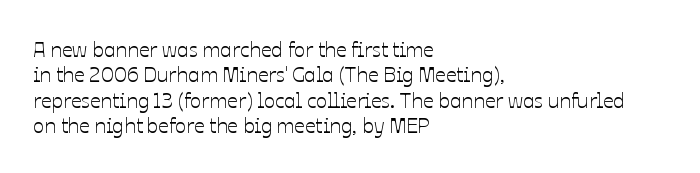
{"italic": "no", "underline": "no", "align": "left", "line_spacing_ratio": 1.21, "letter_spacing": "normal", "letter_spacing_em": 0.0, "glyph_px": 21}
